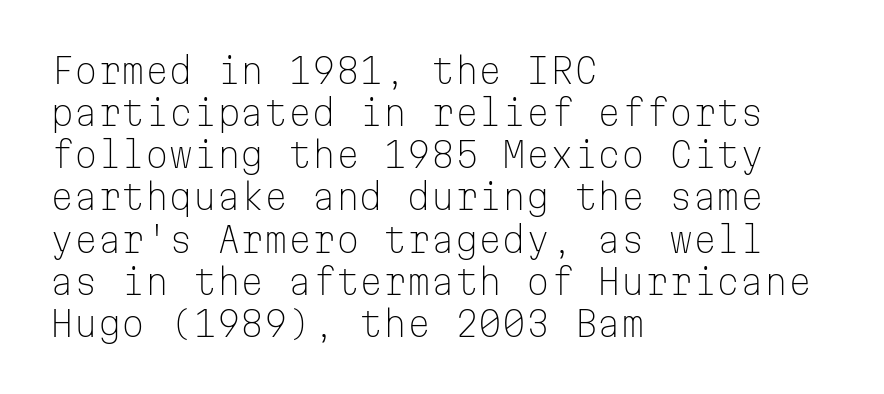
Q: Is the text bold? A: No.
Q: Is the text italic (slanted)? A: No, it is upright.
Q: Is the typeface a serif or a sans-serif typeface? A: Sans-serif.
Q: Is the text underlined? A: No.
Q: How is the paragraph aligned? A: Left-aligned.
Q: Is the spacing between letters normal or unusually wide? A: Normal.
Q: Width (condensed, normal, or wide)? A: Normal.
Q: Stroke contrast? A: Low.
Q: x-height? A: Medium.
Q: Monospaced? A: Yes.
